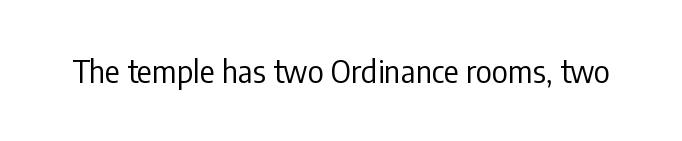
{"serif": "no", "italic": "no", "bold": "no", "weight": "regular", "width": "condensed", "stroke_contrast": "low", "x_height": "medium", "monospaced": "no", "underline": "no", "letter_spacing": "normal", "letter_spacing_em": 0.0, "glyph_px": 31}
